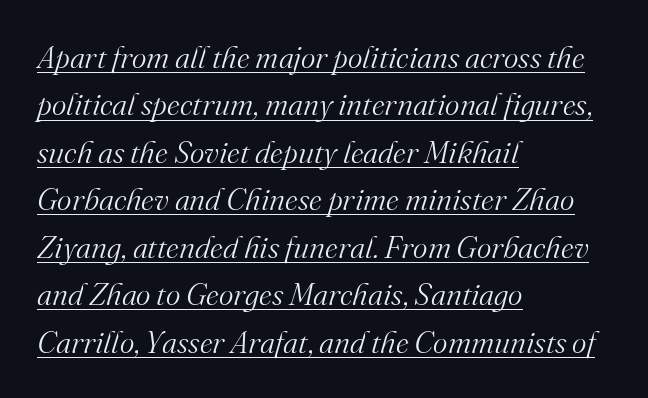
Q: Is the text bold? A: No.
Q: Is the text italic (slanted)? A: Yes, it leans right by about 16 degrees.
Q: Is the typeface a serif or a sans-serif typeface? A: Serif.
Q: Is the text underlined? A: Yes.
Q: How is the paragraph aligned? A: Left-aligned.
Q: Is the spacing between letters normal or unusually wide? A: Normal.
Q: Is the spacing between lines tight, normal or loose? A: Normal.
Q: Width (condensed, normal, or wide)? A: Normal.
Q: Stroke contrast? A: Medium.
Q: x-height? A: Small.
Q: Monospaced? A: No.
